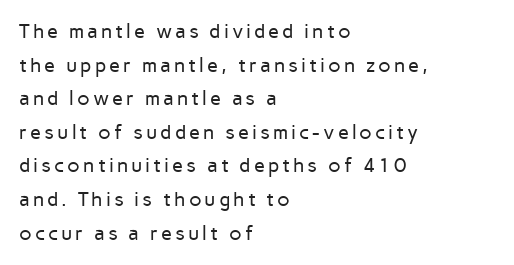
Q: Is the text bold? A: No.
Q: Is the text italic (slanted)? A: No, it is upright.
Q: Is the text underlined? A: No.
Q: How is the paragraph aligned? A: Left-aligned.
Q: Is the spacing between lines tight, normal or loose? A: Normal.
